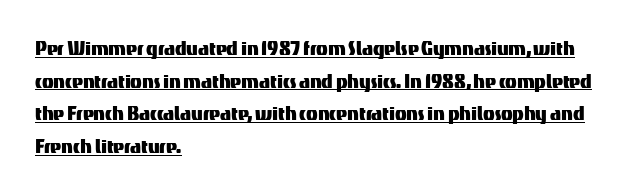
{"italic": "no", "underline": "yes", "align": "left", "line_spacing": "normal", "line_spacing_ratio": 1.36, "letter_spacing": "normal", "letter_spacing_em": 0.0, "glyph_px": 24}
